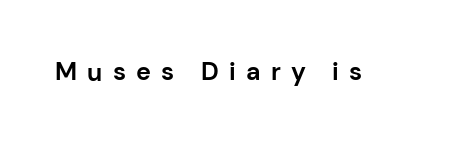
The image shows 25 px bold type, upright; set unusually wide letter spacing (+0.41 em), not underlined.
